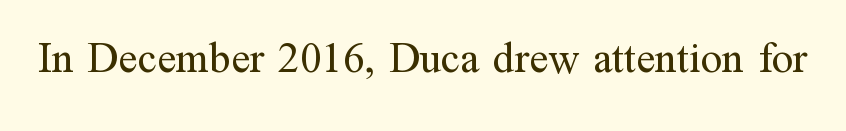
Vertical strokes here are truly vertical. The string is rendered with underlining switched off. Do the characters align in a grid? No, the font is proportional. Look at the bottom of the vertical strokes: they flare into serifs here. The weight would be labelled regular, book, light, or lighter still. Observe the ordinary spacing: letters are neighbours, not strangers.
